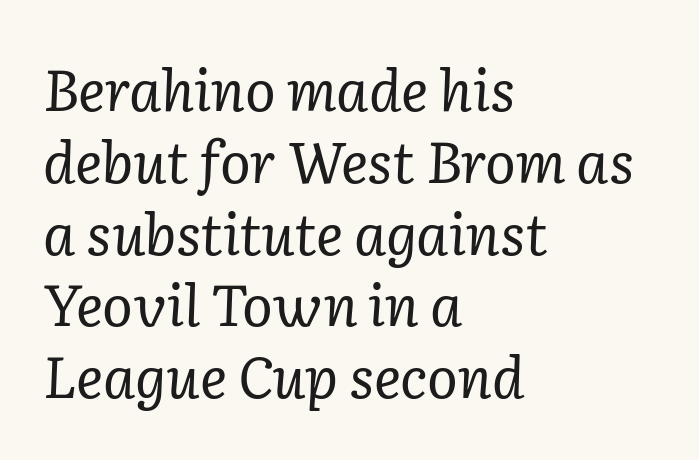
Spacing verdict: proportional, widths tailored to each character. Underline: absent. The characters are drawn with everyday or finer stroke widths. Old-style or modern, the face here clearly has serifs. Is the letter spacing exaggerated? No — it looks like the ordinary default. The lines in this sample share a left origin and differ only in where they stop.
